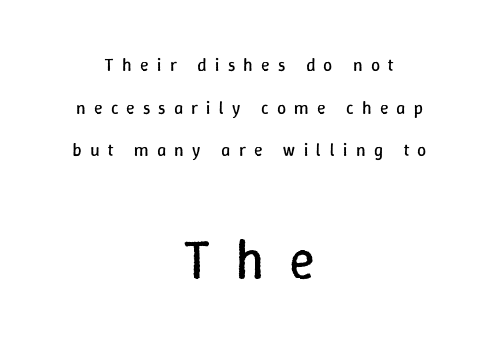
Q: Is the text bold? A: No.
Q: Is the text italic (slanted)? A: No, it is upright.
Q: Is the text underlined? A: No.
Q: How is the paragraph aligned? A: Centered.
Q: Is the spacing between letters normal or unusually wide? A: Unusually wide.
Q: Is the spacing between lines tight, normal or loose? A: Loose.
Q: Which block of text is set in a larger size, the first (top) or the second (bottom)? A: The second (bottom) one.
Q: Width (condensed, normal, or wide)? A: Normal.
Q: Stroke contrast? A: Low.
Q: x-height? A: Medium.
Q: Monospaced? A: No.
